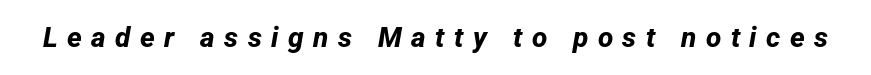
The image shows 28 px bold sans-serif type; set unusually wide letter spacing (+0.34 em), not underlined; low stroke contrast and a medium x-height.
